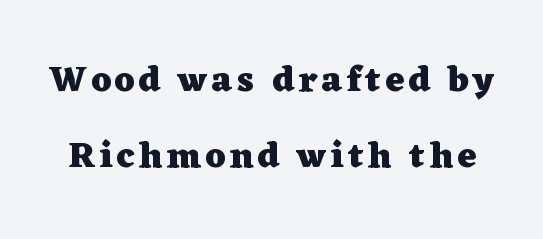
Vertical strokes here are truly vertical. Rule under the text: the space is simply empty. This sample trades compactness for vertical openness between lines. The glyphs in this specimen are seriffed. The sample has been set heavy, in full bold.
